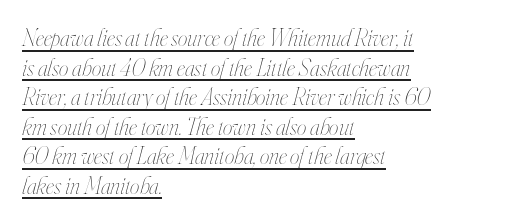
Honestly, the letter spacing is just normal — you wouldn't notice it. What decoration does the sample have? An underline. A quiet, ordinary-to-light weight characterises the typeface. The whole block is typeset with a tilt. The text block is weighted toward the left margin, trailing off unevenly rightward.
